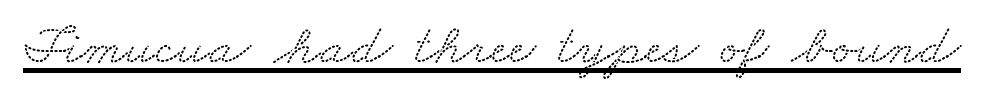
Q: Is the typeface a serif or a sans-serif typeface? A: Serif.
Q: Is the text underlined? A: Yes.
Q: Is the spacing between letters normal or unusually wide? A: Normal.
Q: Width (condensed, normal, or wide)? A: Wide.
Q: Stroke contrast? A: Low.
Q: x-height? A: Small.
Q: Monospaced? A: No.
